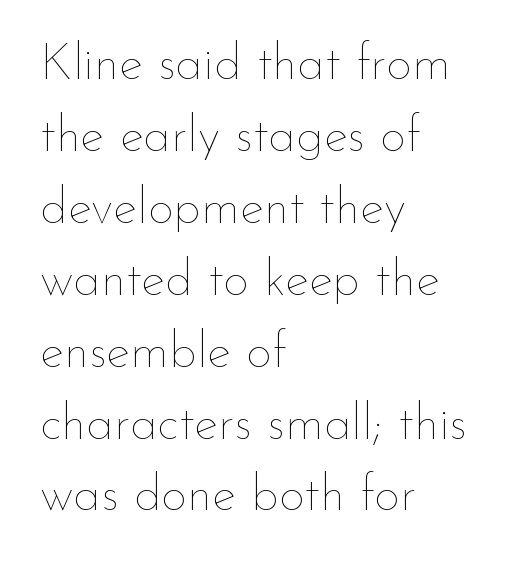
{"italic": "no", "bold": "no", "weight": "thin", "width": "normal", "stroke_contrast": "low", "x_height": "small", "monospaced": "no", "underline": "no", "align": "left", "line_spacing": "normal", "line_spacing_ratio": 1.41, "letter_spacing": "normal", "letter_spacing_em": 0.0, "glyph_px": 51}
